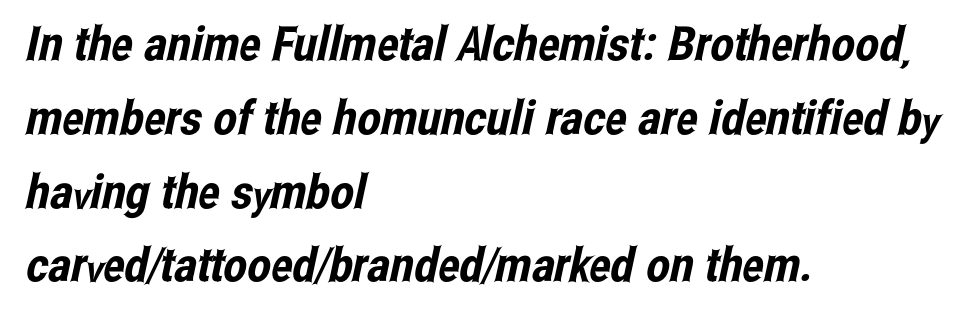
The image shows 47 px condensed sans-serif type; set left-aligned, normal line spacing (1.57x), normal letter spacing, not underlined; low stroke contrast and a medium x-height.
